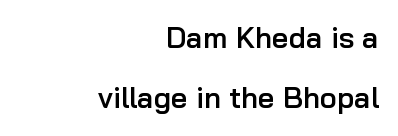
Q: Is the text bold? A: Semi-bold.
Q: Is the text italic (slanted)? A: No, it is upright.
Q: Is the typeface a serif or a sans-serif typeface? A: Sans-serif.
Q: Is the text underlined? A: No.
Q: How is the paragraph aligned? A: Right-aligned.
Q: Is the spacing between letters normal or unusually wide? A: Normal.
Q: Is the spacing between lines tight, normal or loose? A: Loose.
Q: Width (condensed, normal, or wide)? A: Normal.
Q: Stroke contrast? A: Low.
Q: x-height? A: Medium.
Q: Monospaced? A: No.
